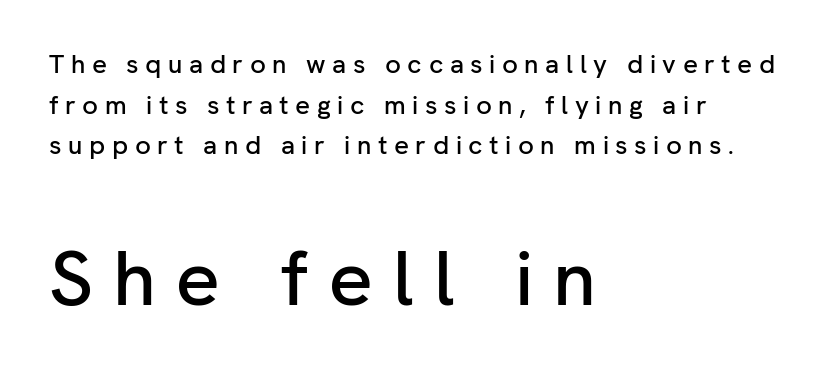
The image shows 78 px sans-serif type, upright; set left-aligned, normal line spacing (1.56x), unusually wide letter spacing (+0.25 em), not underlined; the second (bottom) block is 3.0x larger; low stroke contrast and a medium x-height.
